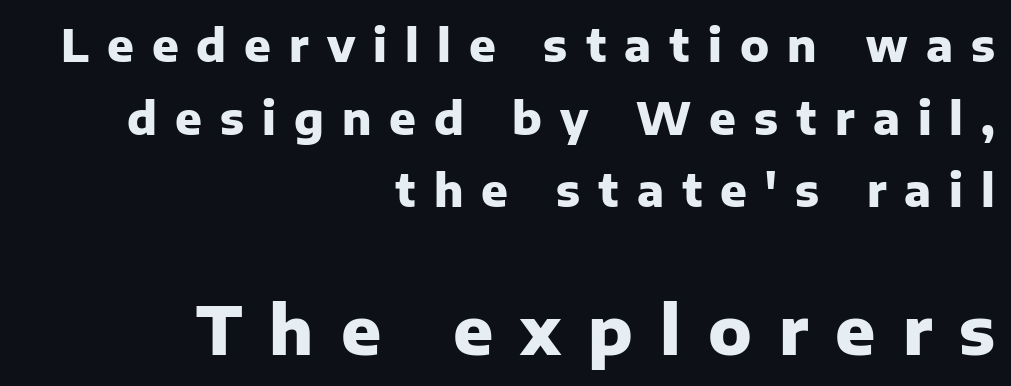
{"serif": "no", "italic": "no", "bold": "yes", "weight": "heavy", "width": "normal", "stroke_contrast": "low", "x_height": "medium", "monospaced": "no", "underline": "no", "align": "right", "line_spacing": "normal", "line_spacing_ratio": 1.65, "letter_spacing": "wide", "letter_spacing_em": 0.41, "larger_block": "second", "size_ratio": 1.5, "glyph_px": 66}
